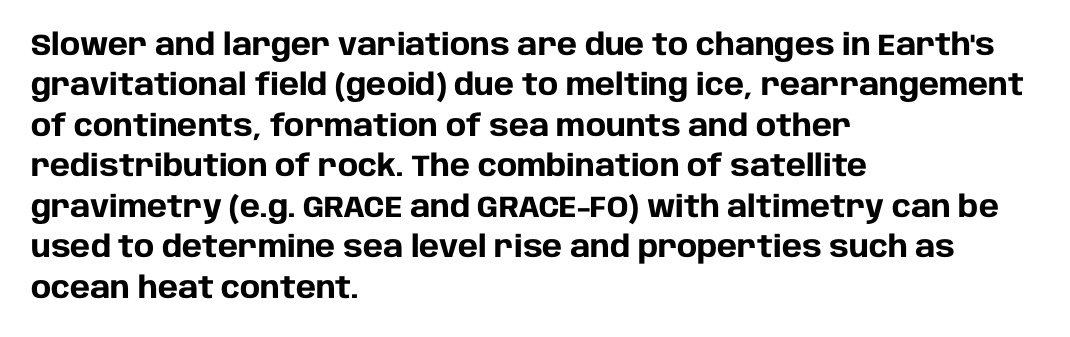
Q: Is the text bold? A: Yes.
Q: Is the text italic (slanted)? A: No, it is upright.
Q: Is the typeface a serif or a sans-serif typeface? A: Sans-serif.
Q: Is the text underlined? A: No.
Q: How is the paragraph aligned? A: Left-aligned.
Q: Is the spacing between letters normal or unusually wide? A: Normal.
Q: Is the spacing between lines tight, normal or loose? A: Normal.
Q: Width (condensed, normal, or wide)? A: Normal.
Q: Stroke contrast? A: Low.
Q: x-height? A: Large.
Q: Monospaced? A: No.
